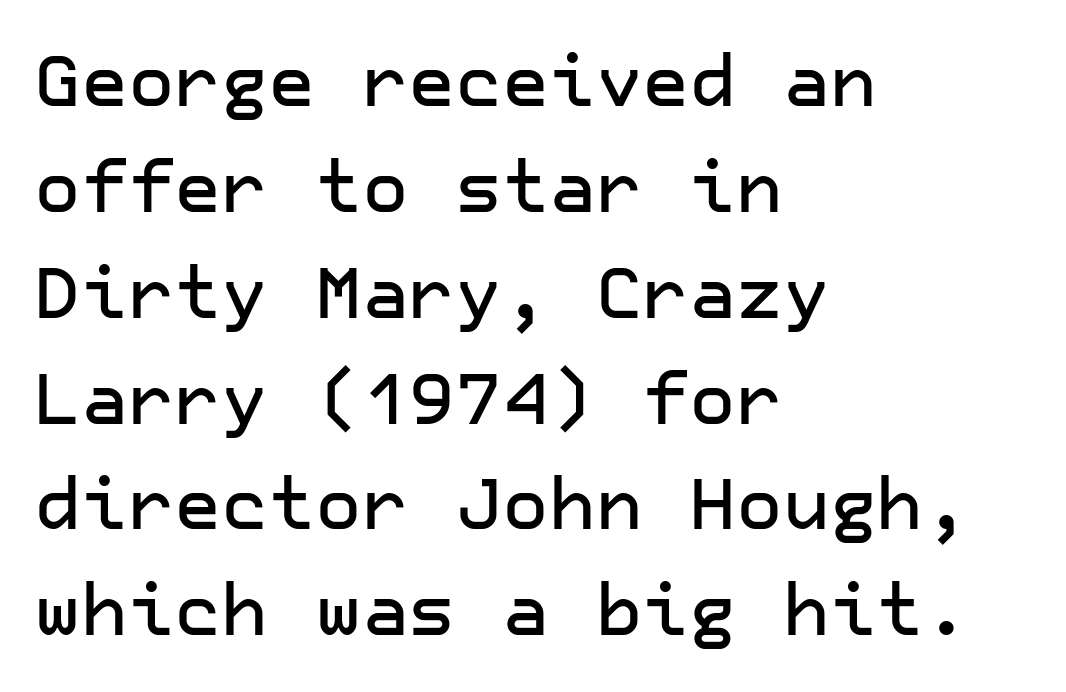
{"serif": "no", "italic": "no", "width": "normal", "stroke_contrast": "low", "x_height": "medium", "underline": "no", "align": "left", "line_spacing": "normal", "line_spacing_ratio": 1.47, "letter_spacing": "normal", "letter_spacing_em": 0.0, "glyph_px": 72}
